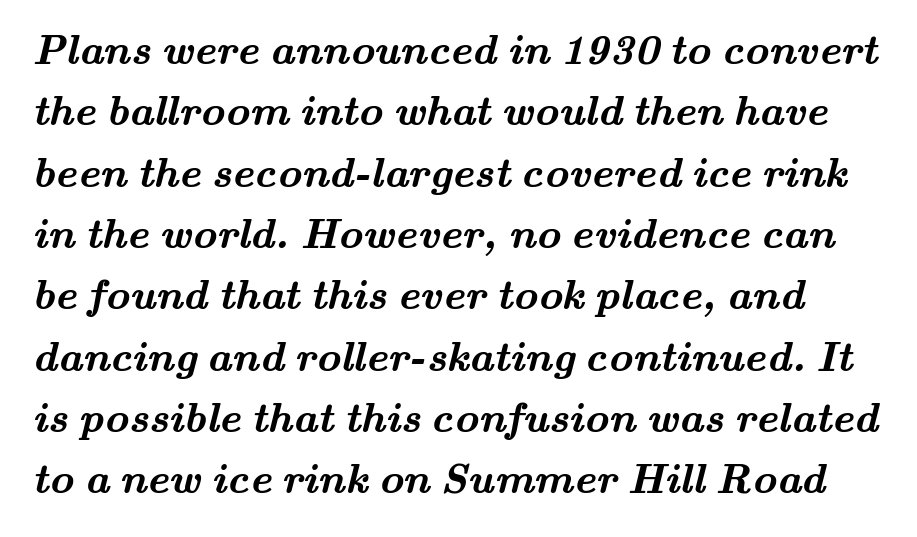
Q: Is the text bold? A: Yes.
Q: Is the typeface a serif or a sans-serif typeface? A: Serif.
Q: Is the text underlined? A: No.
Q: Is the spacing between letters normal or unusually wide? A: Normal.
Q: Is the spacing between lines tight, normal or loose? A: Normal.
Q: Width (condensed, normal, or wide)? A: Wide.
Q: Stroke contrast? A: Medium.
Q: x-height? A: Small.
Q: Monospaced? A: No.
